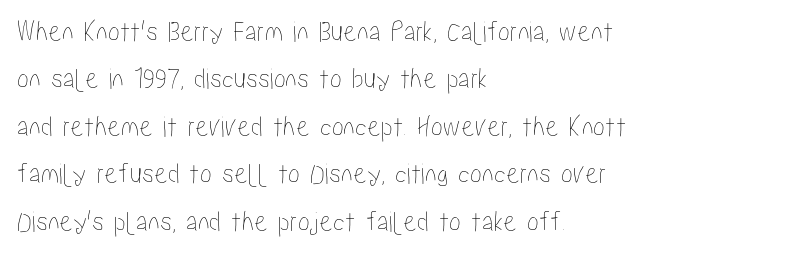
Q: Is the text italic (slanted)? A: No, it is upright.
Q: Is the text underlined? A: No.
Q: How is the paragraph aligned? A: Left-aligned.
Q: Is the spacing between letters normal or unusually wide? A: Normal.
Q: Is the spacing between lines tight, normal or loose? A: Normal.
Q: Width (condensed, normal, or wide)? A: Condensed.
Q: Stroke contrast? A: Low.
Q: x-height? A: Medium.
Q: Monospaced? A: No.
